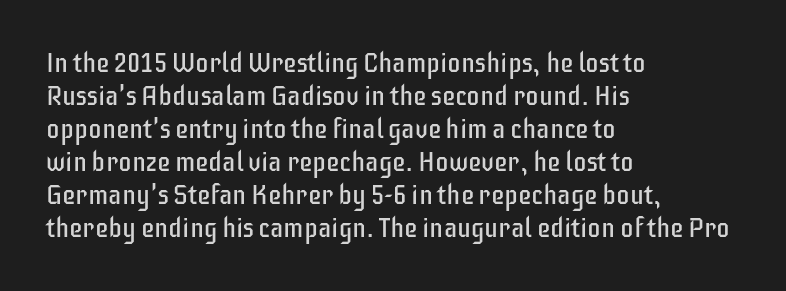
The type sits square on the baseline with zero lean. All the whitespace from short lines collects on the right. Students, note that the glyphs here touch the page at normal intervals. Weight class: somewhere from thin through regular. The foot of each line stays bare and open.
